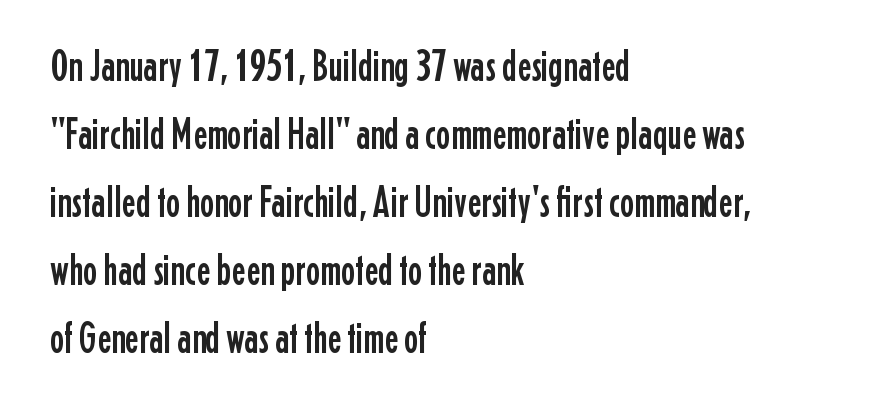
Q: Is the text italic (slanted)? A: No, it is upright.
Q: Is the typeface a serif or a sans-serif typeface? A: Sans-serif.
Q: Is the text underlined? A: No.
Q: How is the paragraph aligned? A: Left-aligned.
Q: Is the spacing between letters normal or unusually wide? A: Normal.
Q: Is the spacing between lines tight, normal or loose? A: Normal.
Q: Width (condensed, normal, or wide)? A: Condensed.
Q: Stroke contrast? A: Low.
Q: x-height? A: Medium.
Q: Monospaced? A: No.
